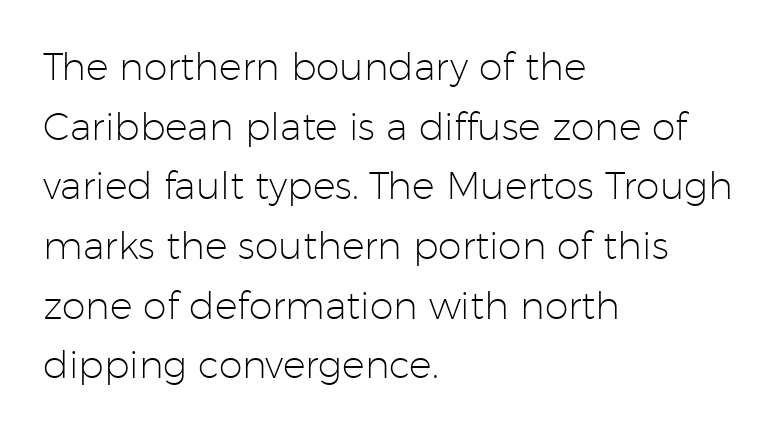
{"serif": "no", "italic": "no", "bold": "no", "weight": "light", "width": "normal", "stroke_contrast": "low", "x_height": "medium", "monospaced": "no", "underline": "no", "align": "left", "line_spacing": "normal", "line_spacing_ratio": 1.57, "letter_spacing": "normal", "letter_spacing_em": 0.0, "glyph_px": 38}
